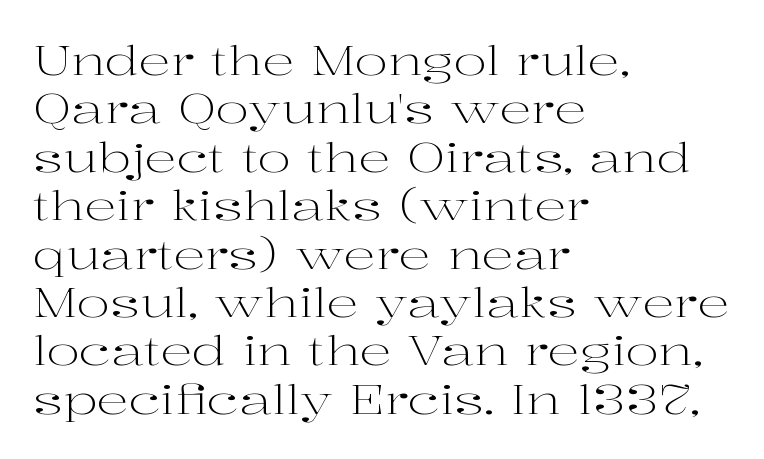
The tracking reads as untouched default to a designer's eye. The zone under the glyphs is completely vacant. It's the straight-up-and-down kind of type. Character widths vary here, with narrow letters taking less room than wide ones. The paragraph has a hard left edge and a soft right edge. The typesetting does not lean heavy: it is not bold.
